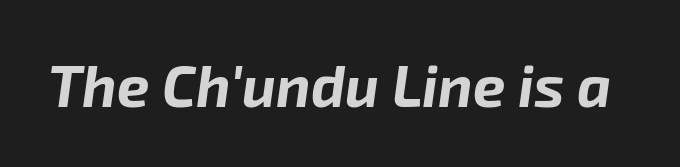
Each word holds together tightly as a unit, with standard inter-letter gaps. Characters are canted at an angle relative to the baseline's perpendicular. The rendering uses a bold face; every stroke is thick and dark. Check the space under the baseline: it is left empty. Do the characters align in a grid? No, the font is proportional.
